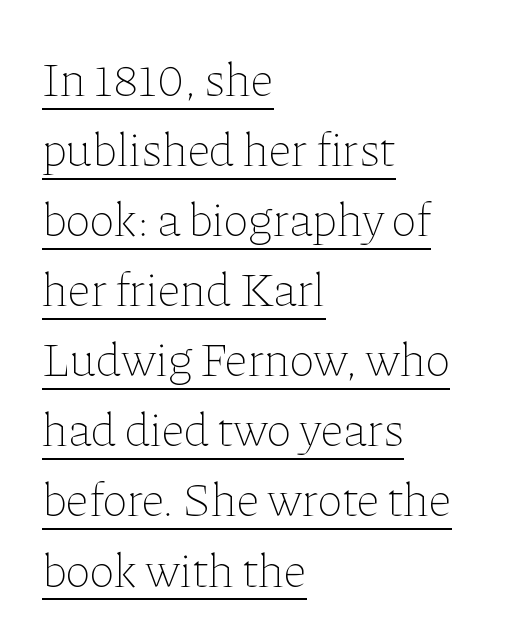
Q: Is the text bold? A: No.
Q: Is the text italic (slanted)? A: No, it is upright.
Q: Is the text underlined? A: Yes.
Q: How is the paragraph aligned? A: Left-aligned.
Q: Is the spacing between letters normal or unusually wide? A: Normal.
Q: Is the spacing between lines tight, normal or loose? A: Normal.
Q: Width (condensed, normal, or wide)? A: Normal.
Q: Stroke contrast? A: Low.
Q: x-height? A: Medium.
Q: Monospaced? A: No.
